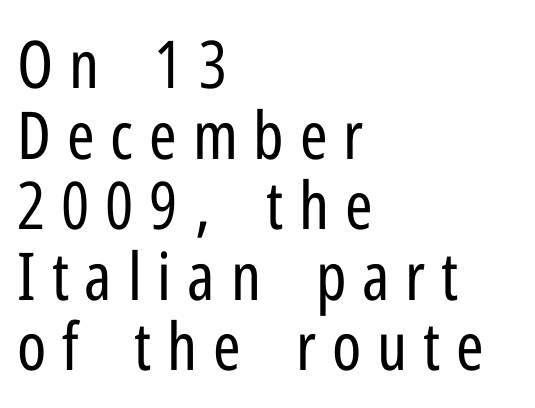
Nope, no serifs anywhere on these letters. The passage shown is typed in a proportional face where columns would drift. Notice how descenders almost collide with the ascenders below — that's tight leading. Words appear elongated and porous because spacing is wide. Horizontal alignment here is leftward, the default for most running prose.
